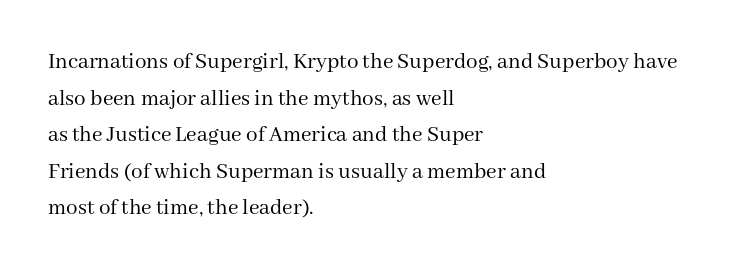
Q: Is the text bold? A: No.
Q: Is the text italic (slanted)? A: No, it is upright.
Q: Is the text underlined? A: No.
Q: How is the paragraph aligned? A: Left-aligned.
Q: Is the spacing between letters normal or unusually wide? A: Normal.
Q: Is the spacing between lines tight, normal or loose? A: Normal.
